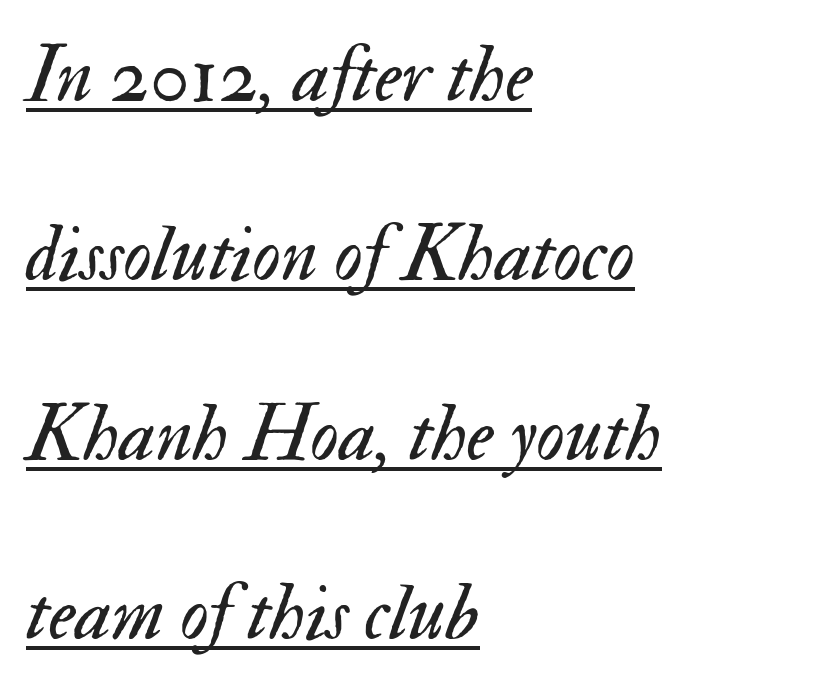
Letter spacing: default. The rendering uses a large line-height, opening up the rows. Character widths vary here, with narrow letters taking less room than wide ones. Compared with a typical body face, this is equally light or lighter still. All the whitespace from short lines collects on the right. Beneath each row of characters lies a ruled line.
